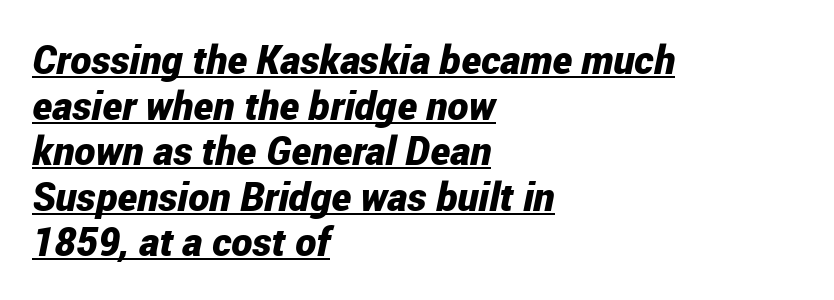
The image shows 40 px bold, condensed type, italic (leaning right); set left-aligned, tight line spacing (1.14x), normal letter spacing, underlined; low stroke contrast and a medium x-height.
